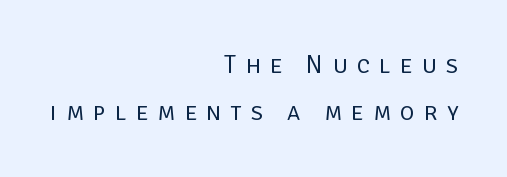
The face looks like a standard text weight, possibly lighter. Spacing between characters has been opened up far beyond the box default. The words here are not underlined. A flush-right, rag-left setting is used for this passage.
